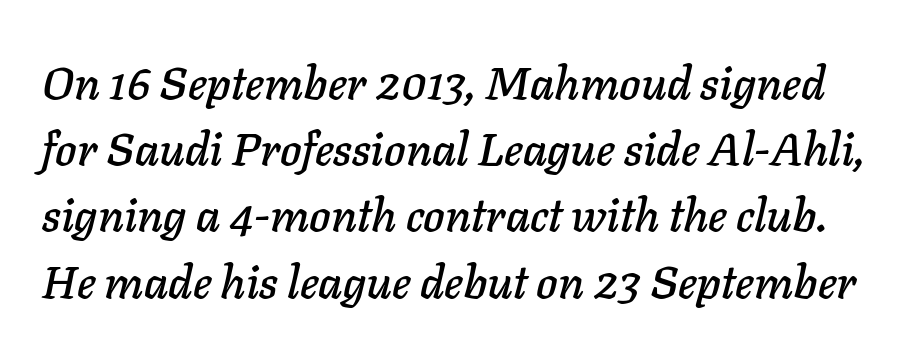
The image shows 46 px text type, italic (leaning right); set normal line spacing (1.44x), normal letter spacing, not underlined; low stroke contrast and a medium x-height.
